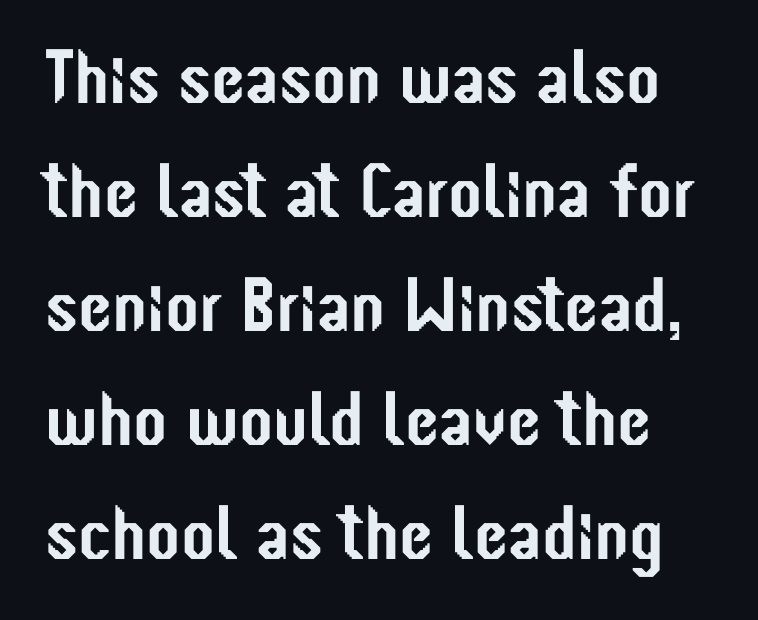
Unmarked baselines from the first word to the last. Varying glyph widths throughout — classic text-font behaviour. Style check: upright. This is sans-serif lettering, the kind often seen on screens and signage.
